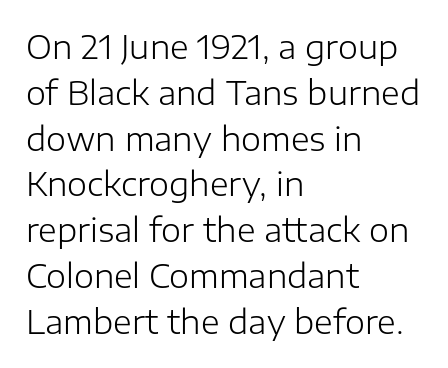
Standard letterfit; no display-style spreading of the glyphs. On a weight scale, this lands at 450 or below. The glyphs in this specimen are sans serif. Each letter keeps its own natural width here, so spacing adapts to shape. The glyphs are unaccompanied by any horizontal stroke below them.
